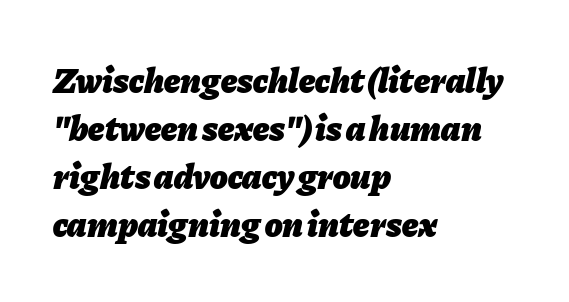
The image shows 36 px heavy type, italic (leaning right); set left-aligned, normal line spacing (1.33x), normal letter spacing, not underlined; low stroke contrast and a medium x-height.
